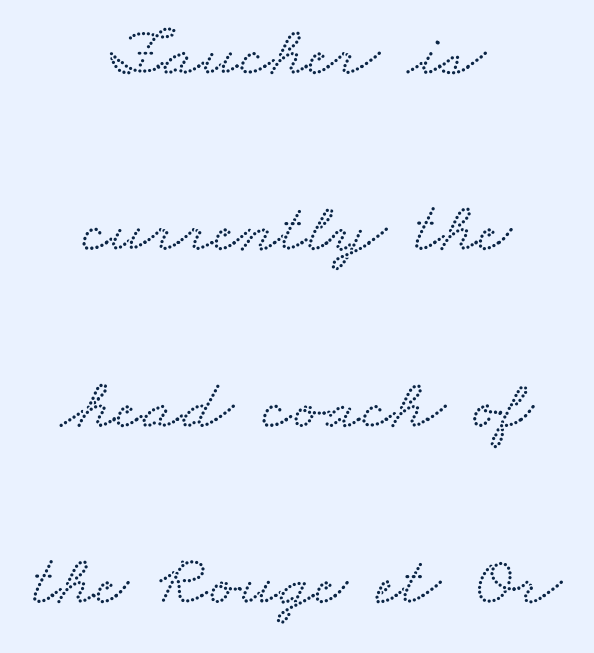
{"serif": "yes", "width": "wide", "stroke_contrast": "low", "x_height": "small", "monospaced": "no", "underline": "no", "align": "center", "line_spacing": "loose", "line_spacing_ratio": 2.45, "letter_spacing": "normal", "letter_spacing_em": 0.0, "glyph_px": 72}
